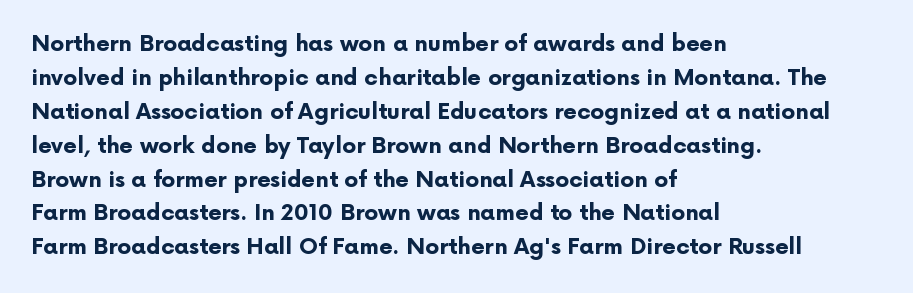
The lettering holds an erect, upright posture throughout. No word sits above an underline. Thick stems and heavy bowls — unmistakably bold. How are the letters spaced? Ordinarily, with no added tracking. Line beginnings align vertically; line endings do not.
